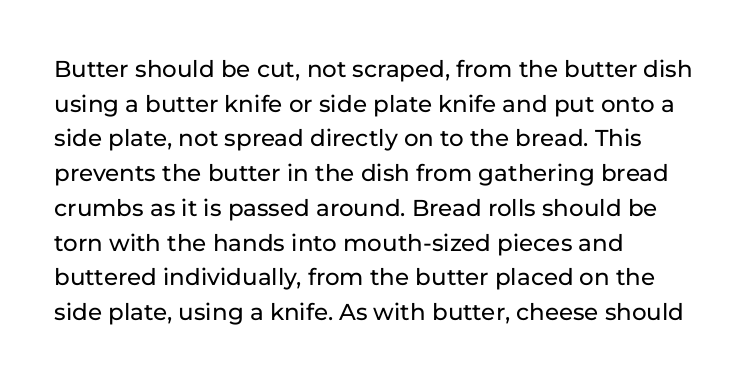
Q: Is the text italic (slanted)? A: No, it is upright.
Q: Is the text underlined? A: No.
Q: How is the paragraph aligned? A: Left-aligned.
Q: Is the spacing between letters normal or unusually wide? A: Normal.
Q: Is the spacing between lines tight, normal or loose? A: Normal.
